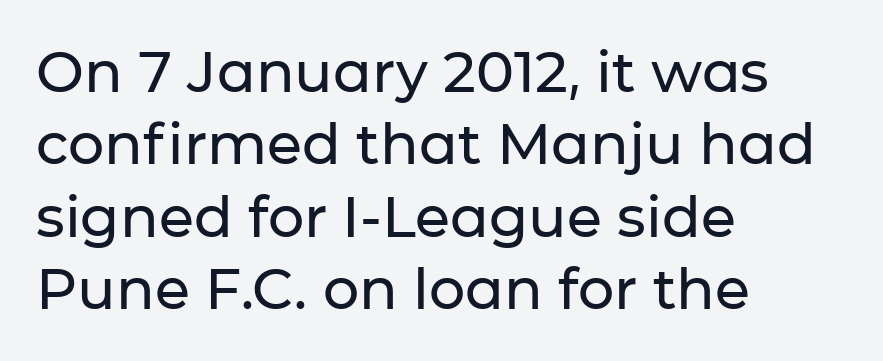
{"serif": "no", "italic": "no", "width": "normal", "stroke_contrast": "low", "x_height": "medium", "monospaced": "no", "underline": "no", "align": "left", "line_spacing": "normal", "line_spacing_ratio": 1.27, "letter_spacing": "normal", "letter_spacing_em": 0.0, "glyph_px": 57}
